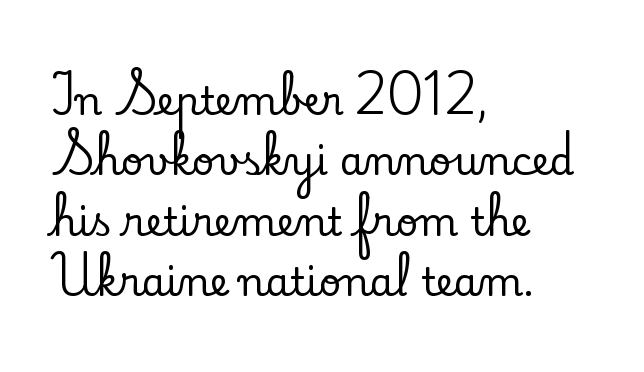
What's the leading like? Ordinary, nothing unusual. This rendering employs a face with finishing strokes, i.e., a serif. Character widths vary here, with narrow letters taking less room than wide ones. Horizontal alignment here is leftward, the default for most running prose. Caption: standard tracking, unaltered. Unlike italic type, these characters show no tilt at all.
